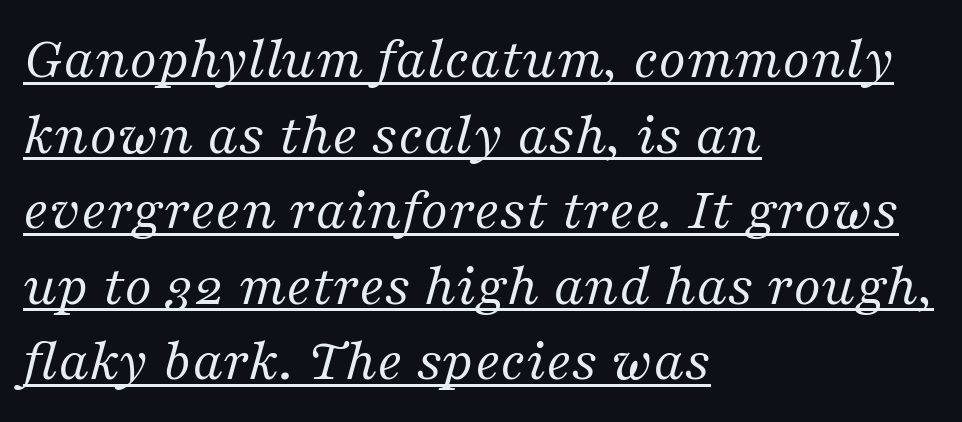
The image shows 60 px regular-weight serif type, italic (leaning right); set left-aligned, normal line spacing (1.26x), normal letter spacing, underlined; medium stroke contrast and a medium x-height.
